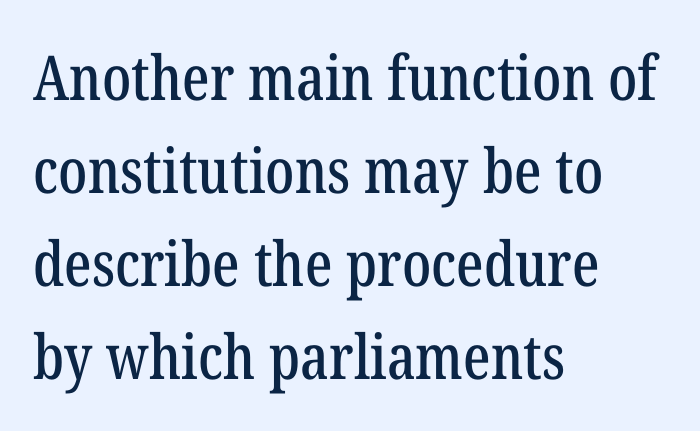
Vertical strokes here are truly vertical. Notice how the passage keeps a crisp vertical edge on the left only. The passage shown is typed in a proportional face where columns would drift. The rendering shows small feet on the letterforms — a serif design. Underline: absent.
